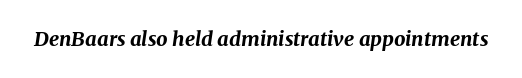
Q: Is the text bold? A: Yes.
Q: Is the text italic (slanted)? A: Yes, it leans right by about 8 degrees.
Q: Is the text underlined? A: No.
Q: Is the spacing between letters normal or unusually wide? A: Normal.
